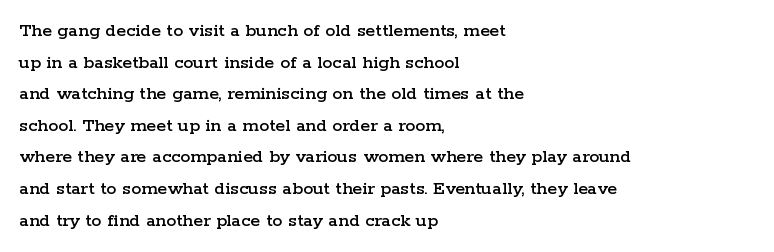
{"italic": "no", "underline": "no", "align": "left", "line_spacing": "normal", "line_spacing_ratio": 1.58, "letter_spacing": "normal", "letter_spacing_em": 0.0, "glyph_px": 20}
